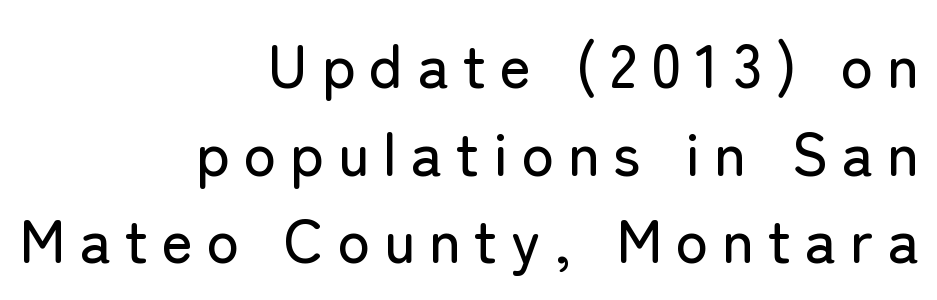
{"serif": "no", "italic": "no", "width": "normal", "stroke_contrast": "low", "x_height": "medium", "monospaced": "no", "underline": "no", "align": "right", "line_spacing": "normal", "line_spacing_ratio": 1.46, "letter_spacing": "wide", "letter_spacing_em": 0.23, "glyph_px": 60}
